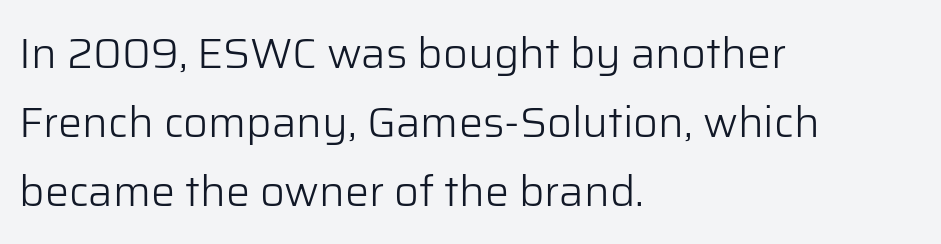
Q: Is the text bold? A: No.
Q: Is the text italic (slanted)? A: No, it is upright.
Q: Is the typeface a serif or a sans-serif typeface? A: Sans-serif.
Q: Is the text underlined? A: No.
Q: How is the paragraph aligned? A: Left-aligned.
Q: Is the spacing between letters normal or unusually wide? A: Normal.
Q: Is the spacing between lines tight, normal or loose? A: Normal.
Q: Width (condensed, normal, or wide)? A: Normal.
Q: Stroke contrast? A: Low.
Q: x-height? A: Medium.
Q: Monospaced? A: No.
